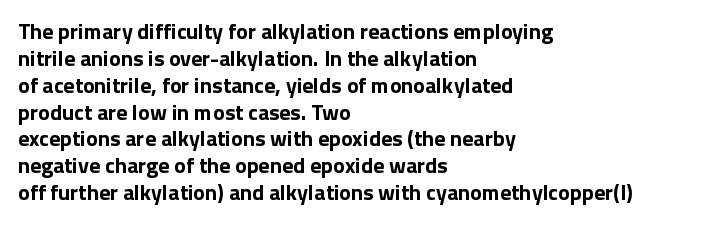
Q: Is the text bold? A: Yes.
Q: Is the text italic (slanted)? A: No, it is upright.
Q: Is the text underlined? A: No.
Q: How is the paragraph aligned? A: Left-aligned.
Q: Is the spacing between letters normal or unusually wide? A: Normal.
